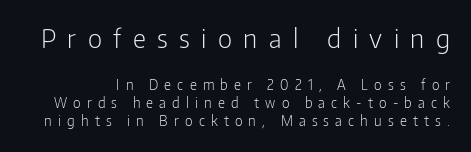
Unlike italic type, these characters show no tilt at all. Weight class: somewhere from thin through regular. If you measured baseline to baseline, you'd find a middling distance. Is the lower block the larger one? No — the upper block carries the bigger type. The space beneath each line is pristine and unruled.
